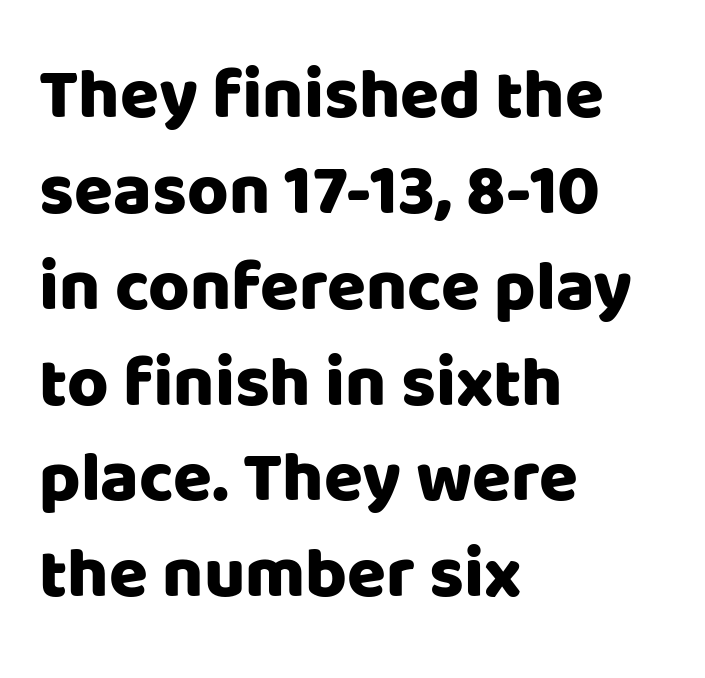
Characters remain perfectly vertical along every line. Visually the block forms a straight wall on the left and a jagged coastline on the right. The space directly below the letters is spotless. Serifs: no, the terminals of the letterforms are clean.
